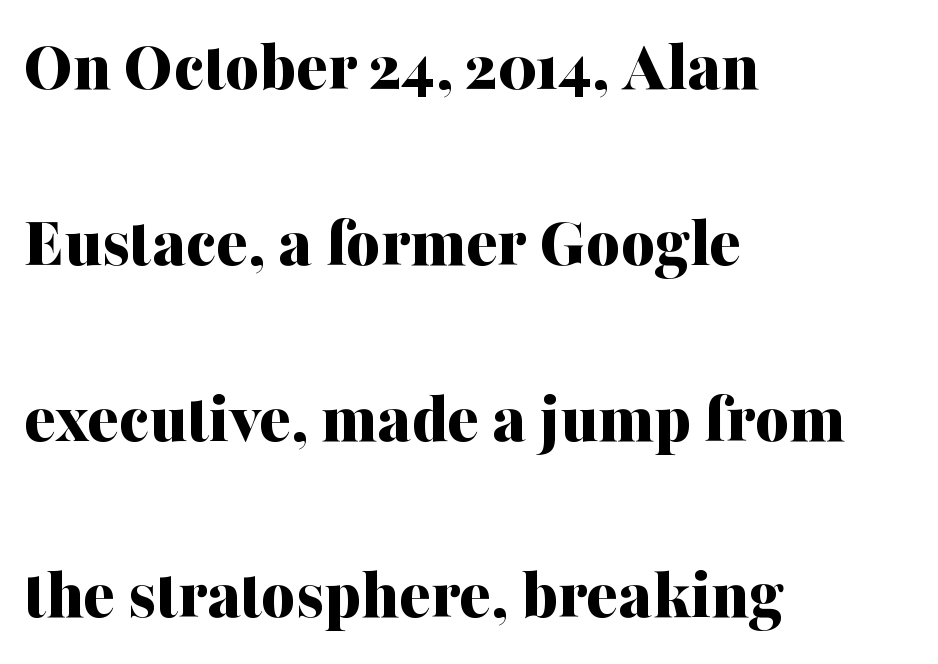
{"serif": "yes", "italic": "no", "bold": "yes", "weight": "bold", "width": "normal", "stroke_contrast": "medium", "x_height": "medium", "monospaced": "no", "underline": "no", "align": "left", "line_spacing": "loose", "line_spacing_ratio": 2.41, "letter_spacing": "normal", "letter_spacing_em": 0.0, "glyph_px": 73}
